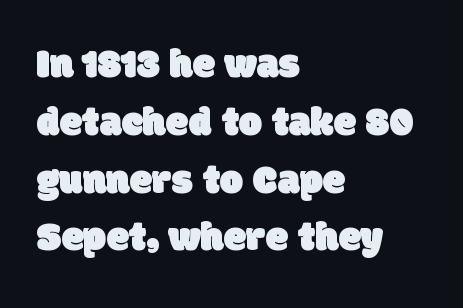
{"serif": "no", "width": "normal", "stroke_contrast": "low", "x_height": "large", "monospaced": "no", "underline": "no", "align": "left", "line_spacing": "normal", "line_spacing_ratio": 1.41, "letter_spacing": "normal", "letter_spacing_em": 0.0, "glyph_px": 41}
